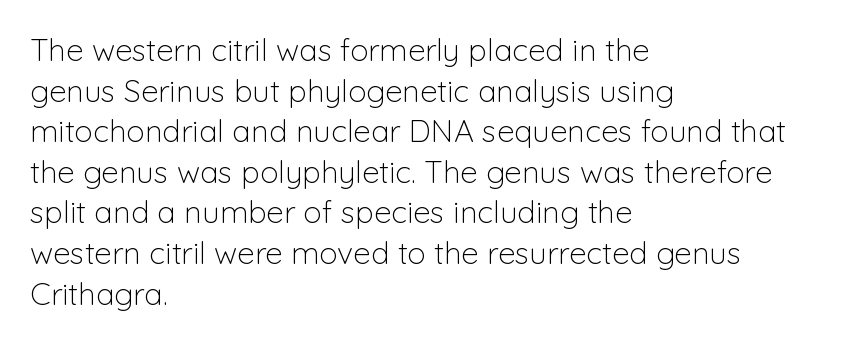
The image shows 31 px light sans-serif type, upright; set left-aligned, normal line spacing (1.31x), normal letter spacing, not underlined; low stroke contrast and a medium x-height.
